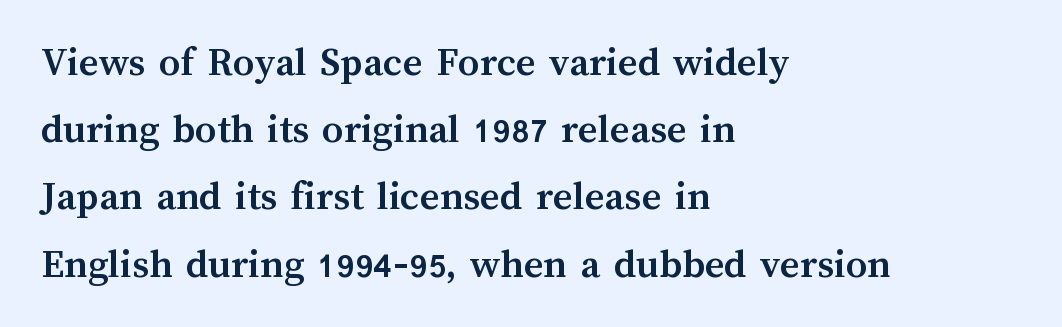
{"italic": "no", "bold": "yes", "weight": "semibold", "width": "normal", "stroke_contrast": "medium", "x_height": "medium", "monospaced": "no", "underline": "no", "align": "left", "line_spacing": "normal", "line_spacing_ratio": 1.6, "letter_spacing": "normal", "letter_spacing_em": 0.0, "glyph_px": 42}
